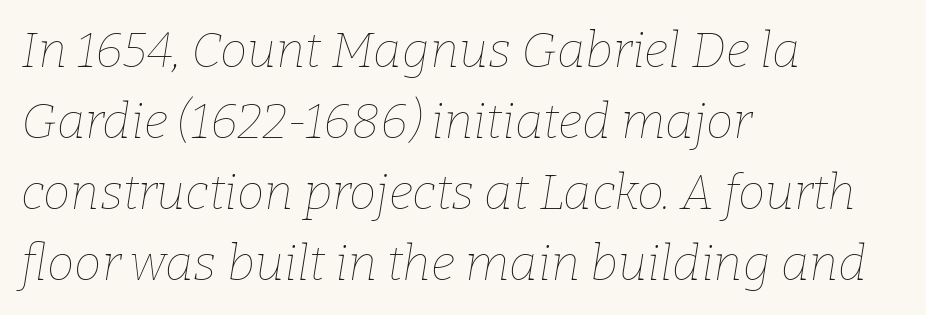
{"italic": "yes", "lean": "right", "slant_degrees": 9, "bold": "no", "weight": "thin", "width": "normal", "stroke_contrast": "low", "x_height": "medium", "monospaced": "no", "underline": "no", "align": "left", "line_spacing": "normal", "line_spacing_ratio": 1.45, "letter_spacing": "normal", "letter_spacing_em": 0.0, "glyph_px": 49}
